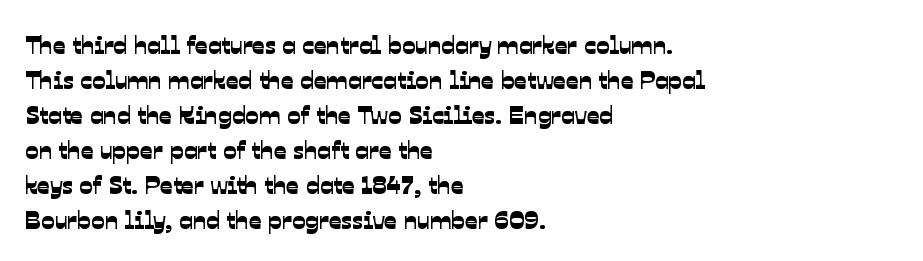
The image shows 25 px text type; set left-aligned, normal line spacing (1.4x), normal letter spacing, not underlined.
